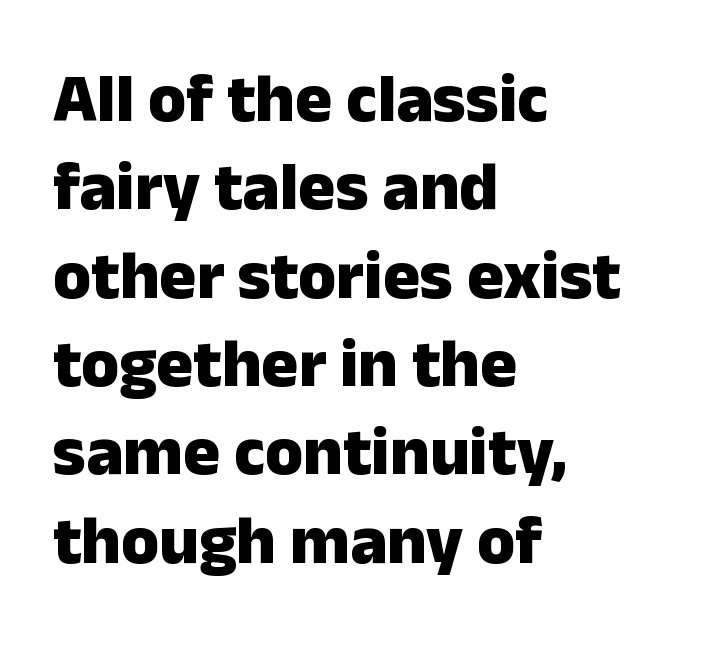
Does the lettering tilt? It doesn't — this is upright. The glyphs are unaccompanied by any horizontal stroke below them. Caption: multi-line text, flush left, ragged right. Every letter is thick-stroked: bold, no question. This is sans-serif lettering, the kind often seen on screens and signage.
